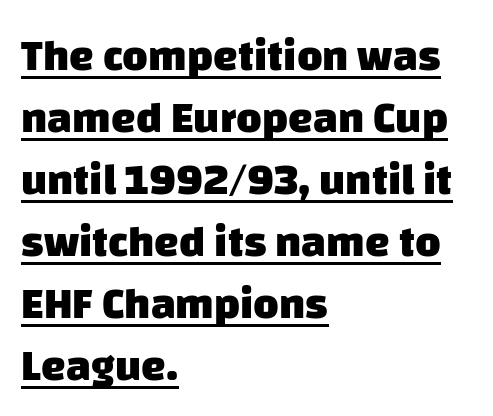
{"serif": "no", "bold": "yes", "weight": "heavy", "width": "normal", "stroke_contrast": "low", "x_height": "large", "monospaced": "no", "underline": "yes", "align": "left", "line_spacing": "normal", "line_spacing_ratio": 1.41, "letter_spacing": "normal", "letter_spacing_em": 0.0, "glyph_px": 44}
